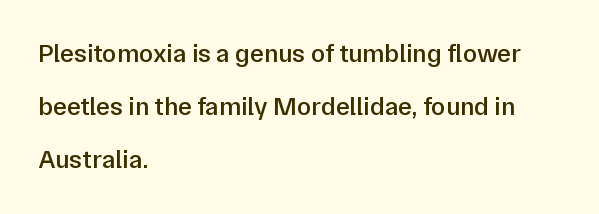
Q: Is the text bold? A: Semi-bold.
Q: Is the text italic (slanted)? A: No, it is upright.
Q: Is the text underlined? A: No.
Q: How is the paragraph aligned? A: Left-aligned.
Q: Is the spacing between letters normal or unusually wide? A: Normal.
Q: Is the spacing between lines tight, normal or loose? A: Loose.
